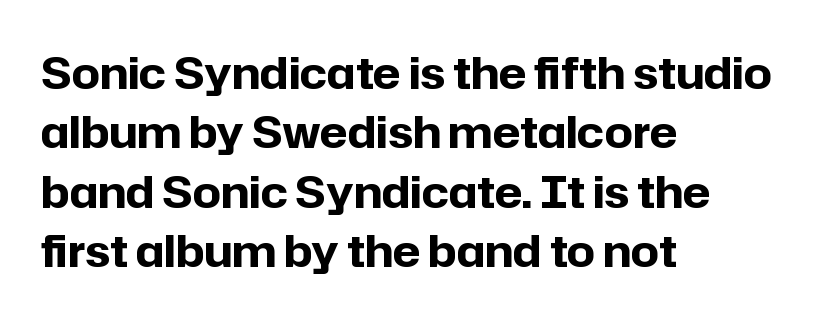
The image shows 44 px bold sans-serif type, upright; set left-aligned, normal line spacing (1.35x), normal letter spacing, not underlined; low stroke contrast and a medium x-height.
